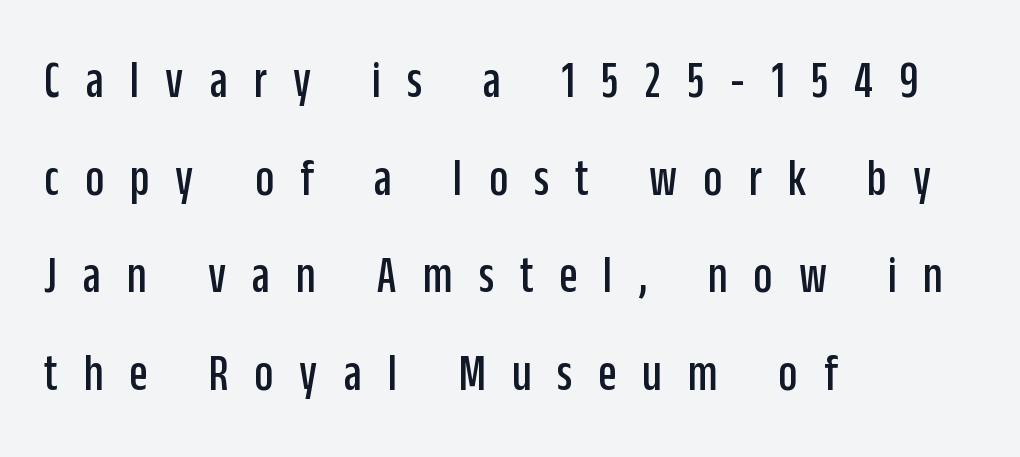
Honestly, there is no underline to notice here at all. A classic flush-left, rag-right setting is used for this passage. These lines were composed using upright roman letters. You could not count columns in this text — the font is proportionally spaced. You could only call the tracking loose — the letters float apart. No feet cap the strokes, marking this as sans-serif type.
